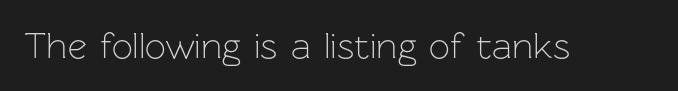
Q: Is the text bold? A: No.
Q: Is the text italic (slanted)? A: No, it is upright.
Q: Is the typeface a serif or a sans-serif typeface? A: Sans-serif.
Q: Is the text underlined? A: No.
Q: Is the spacing between letters normal or unusually wide? A: Normal.
Q: Width (condensed, normal, or wide)? A: Normal.
Q: Stroke contrast? A: Low.
Q: x-height? A: Medium.
Q: Monospaced? A: No.
